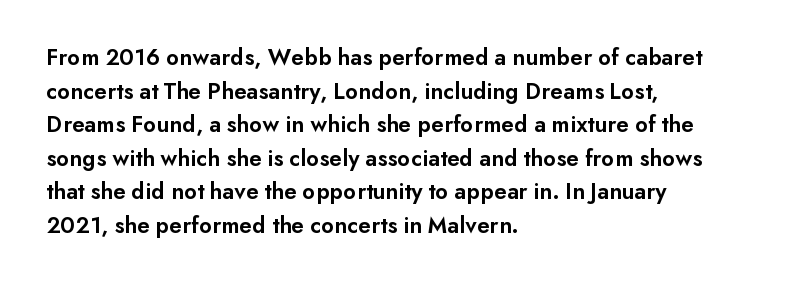
{"italic": "no", "bold": "semi", "underline": "no", "align": "left", "line_spacing": "normal", "line_spacing_ratio": 1.4, "letter_spacing": "normal", "letter_spacing_em": 0.0, "glyph_px": 24}
